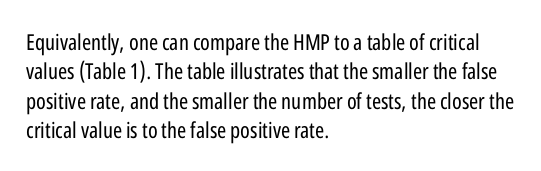
Q: Is the text bold? A: No.
Q: Is the text italic (slanted)? A: No, it is upright.
Q: Is the text underlined? A: No.
Q: How is the paragraph aligned? A: Left-aligned.
Q: Is the spacing between letters normal or unusually wide? A: Normal.
Q: Is the spacing between lines tight, normal or loose? A: Normal.
